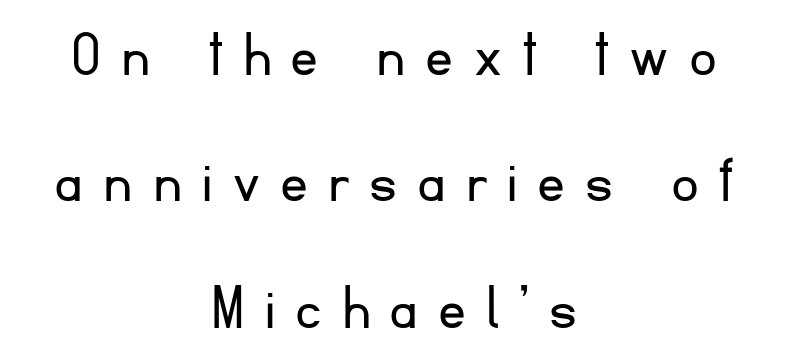
The typesetting does not lean heavy: it is not bold. This sample has the flowing, uneven cadence of proportional lettering. No word sits above an underline. This sample uses an upright cut, with every glyph sitting square on the baseline. Look at the tracking — it's clearly loosened, letters drifting apart. This is sans-serif lettering, the kind often seen on screens and signage.
